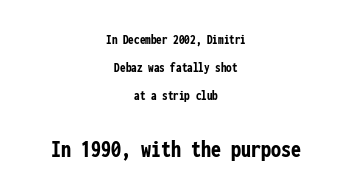
The image shows 25 px bold type, upright; set centered, loose line spacing (2.01x), normal letter spacing, not underlined; the second (bottom) block is 1.79x larger.
